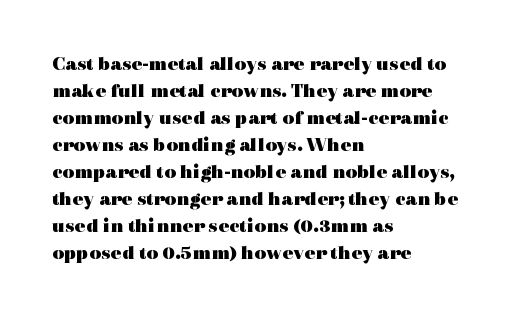
Q: Is the text bold? A: Yes.
Q: Is the text italic (slanted)? A: No, it is upright.
Q: Is the text underlined? A: No.
Q: How is the paragraph aligned? A: Left-aligned.
Q: Is the spacing between letters normal or unusually wide? A: Normal.
Q: Is the spacing between lines tight, normal or loose? A: Normal.
